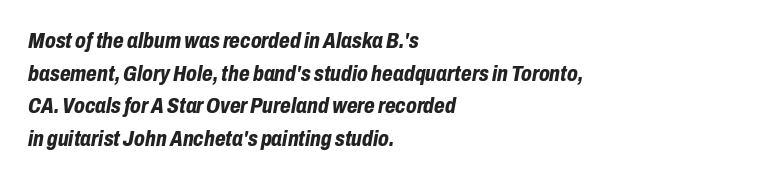
{"italic": "yes", "lean": "right", "slant_degrees": 10, "bold": "yes", "underline": "no", "align": "left", "line_spacing": "normal", "line_spacing_ratio": 1.48, "letter_spacing": "normal", "letter_spacing_em": 0.0, "glyph_px": 22}
